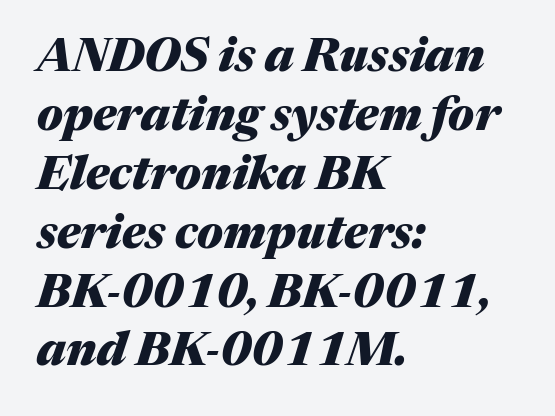
Q: Is the text bold? A: Yes.
Q: Is the text italic (slanted)? A: Yes, it leans right by about 17 degrees.
Q: Is the text underlined? A: No.
Q: How is the paragraph aligned? A: Left-aligned.
Q: Is the spacing between letters normal or unusually wide? A: Normal.
Q: Is the spacing between lines tight, normal or loose? A: Normal.
Q: Width (condensed, normal, or wide)? A: Normal.
Q: Stroke contrast? A: Medium.
Q: x-height? A: Medium.
Q: Monospaced? A: No.
